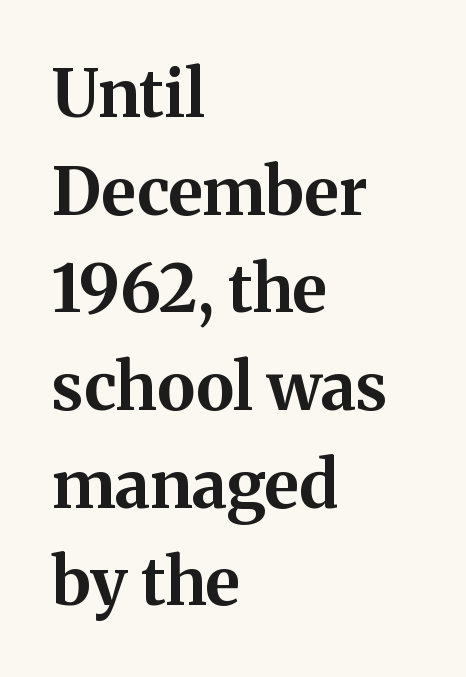
Looks like regular typesetting: each glyph gets only the width it needs. Its strokes are broad and dark, the hallmark of bold type. Is the letter spacing exaggerated? No — it looks like the ordinary default. Type without underlining.
